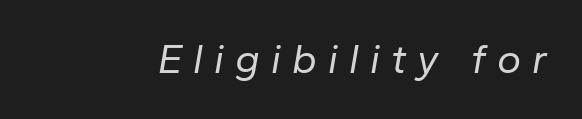
The image shows 41 px regular-weight type, italic (leaning right); set unusually wide letter spacing (+0.27 em), not underlined; low stroke contrast and a medium x-height.
